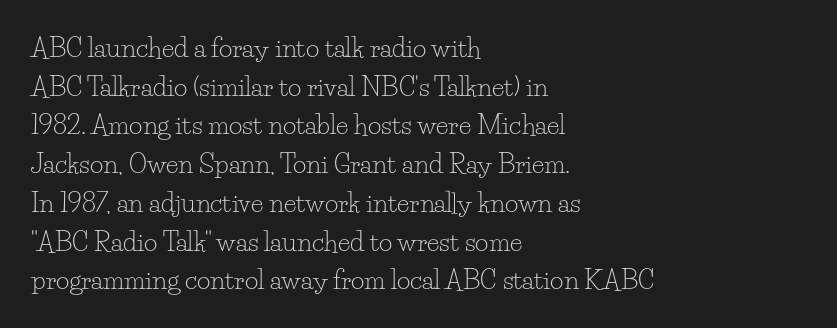
{"italic": "no", "bold": "no", "underline": "no", "align": "left", "line_spacing": "normal", "line_spacing_ratio": 1.49, "letter_spacing": "normal", "letter_spacing_em": 0.0, "glyph_px": 26}
